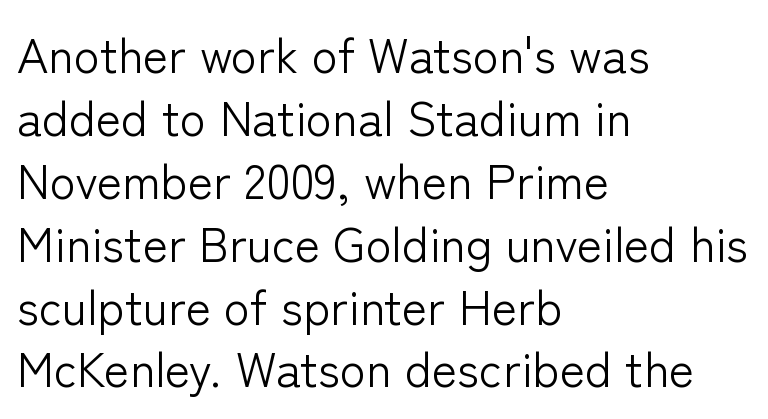
The image shows 48 px light sans-serif type, upright; set left-aligned, normal line spacing (1.31x), normal letter spacing, not underlined; low stroke contrast and a medium x-height.
